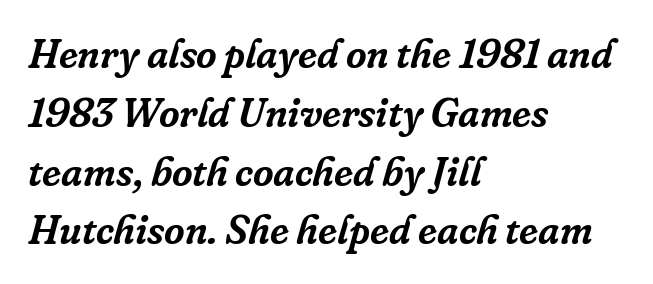
Font category for this specimen: serif. The rendering keeps characters at their native spacing. This sample has the flowing, uneven cadence of proportional lettering. This block has exactly the height ordinary leading produces.
